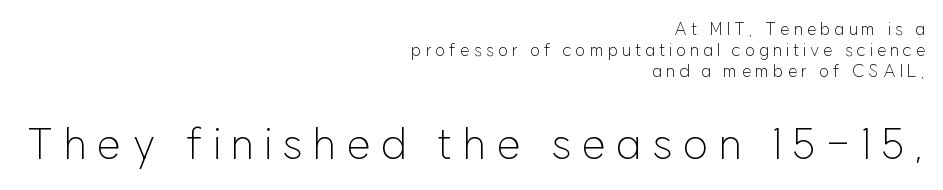
Q: Is the text bold? A: No.
Q: Is the text italic (slanted)? A: No, it is upright.
Q: Is the typeface a serif or a sans-serif typeface? A: Sans-serif.
Q: Is the text underlined? A: No.
Q: How is the paragraph aligned? A: Right-aligned.
Q: Is the spacing between letters normal or unusually wide? A: Unusually wide.
Q: Is the spacing between lines tight, normal or loose? A: Normal.
Q: Which block of text is set in a larger size, the first (top) or the second (bottom)? A: The second (bottom) one.
Q: Width (condensed, normal, or wide)? A: Normal.
Q: Stroke contrast? A: Low.
Q: x-height? A: Medium.
Q: Monospaced? A: No.
